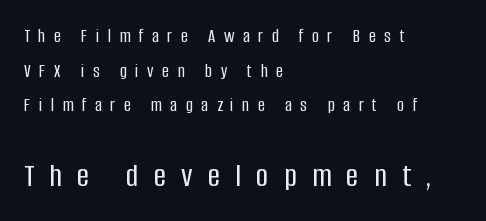
Q: Is the text italic (slanted)? A: No, it is upright.
Q: Is the typeface a serif or a sans-serif typeface? A: Sans-serif.
Q: Is the text underlined? A: No.
Q: How is the paragraph aligned? A: Left-aligned.
Q: Is the spacing between letters normal or unusually wide? A: Unusually wide.
Q: Which block of text is set in a larger size, the first (top) or the second (bottom)? A: The second (bottom) one.
Q: Width (condensed, normal, or wide)? A: Condensed.
Q: Stroke contrast? A: Low.
Q: x-height? A: Large.
Q: Monospaced? A: No.
